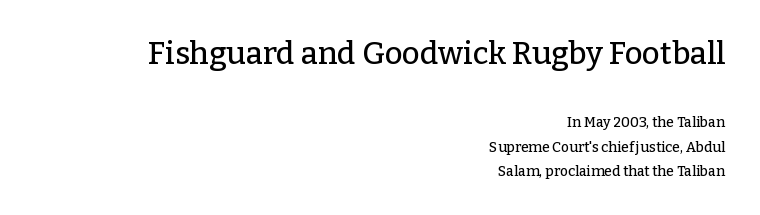
The image shows 31 px serif type, upright; set right-aligned, line spacing 1.73x, normal letter spacing, not underlined; the first (top) block is 2.21x larger; low stroke contrast and a medium x-height.
